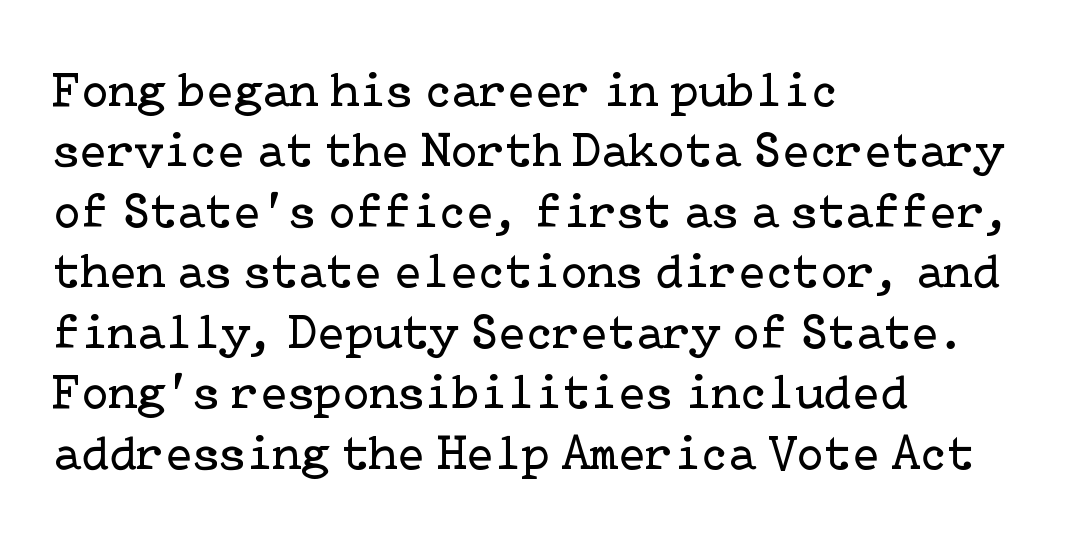
The image shows 50 px regular-weight serif type, upright; set left-aligned, line spacing 1.21x, normal letter spacing, not underlined; low stroke contrast and a medium x-height.
